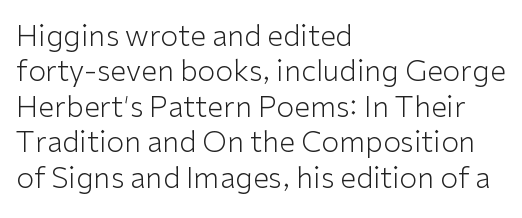
Q: Is the text bold? A: No.
Q: Is the text italic (slanted)? A: No, it is upright.
Q: Is the typeface a serif or a sans-serif typeface? A: Sans-serif.
Q: Is the text underlined? A: No.
Q: How is the paragraph aligned? A: Left-aligned.
Q: Is the spacing between letters normal or unusually wide? A: Normal.
Q: Width (condensed, normal, or wide)? A: Normal.
Q: Stroke contrast? A: Low.
Q: x-height? A: Medium.
Q: Monospaced? A: No.
